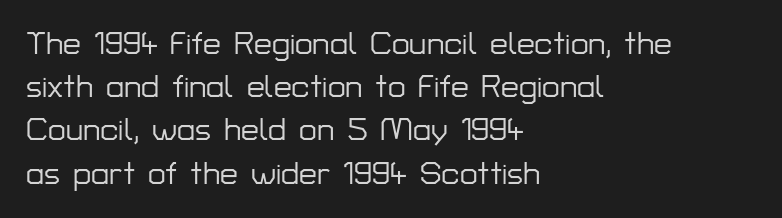
Quick note: underline off. Proportional: the letters do not fall into vertical columns. Leftover space on each line is placed entirely after the last word. These lines are composed in type without serifs.
